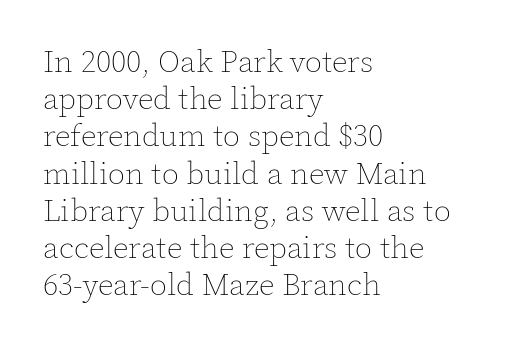
Caption: multi-line text, flush left, ragged right. Italic: no, the glyphs are upright roman. Students, note that the glyphs here touch the page at normal intervals. The characters are drawn with everyday or finer stroke widths.
